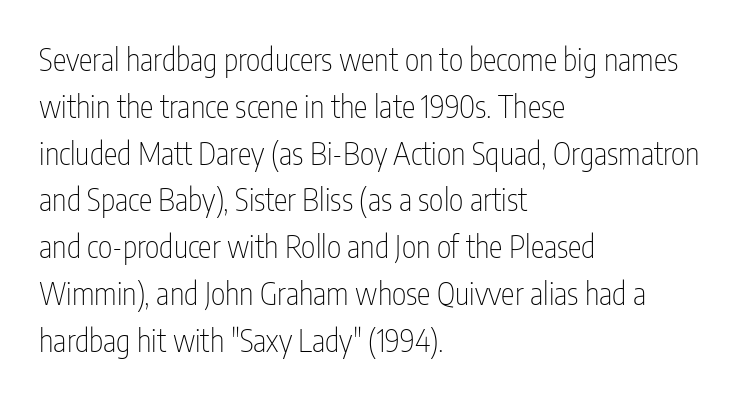
{"serif": "no", "italic": "no", "bold": "no", "weight": "thin", "width": "condensed", "stroke_contrast": "low", "x_height": "medium", "monospaced": "no", "underline": "no", "align": "left", "line_spacing": "normal", "line_spacing_ratio": 1.51, "letter_spacing": "normal", "letter_spacing_em": 0.0, "glyph_px": 31}
